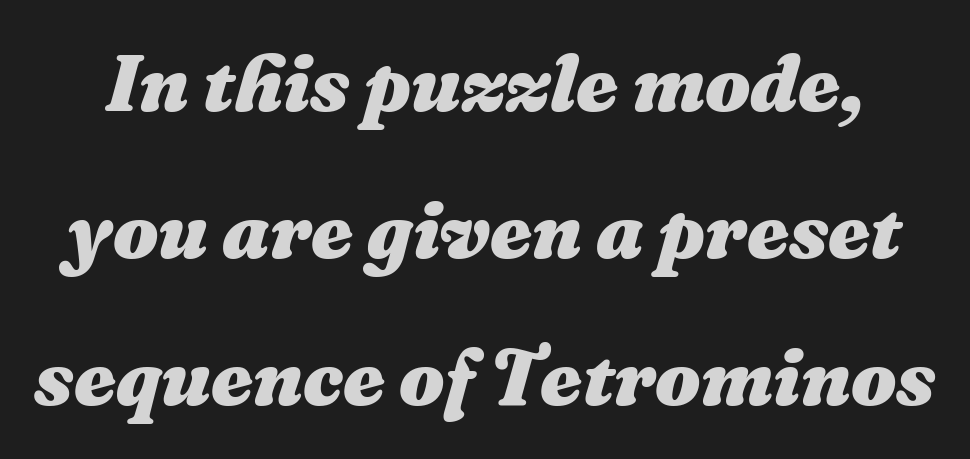
Q: Is the text bold? A: Yes.
Q: Is the text italic (slanted)? A: Yes, it leans right by about 16 degrees.
Q: Is the text underlined? A: No.
Q: Is the spacing between letters normal or unusually wide? A: Normal.
Q: Width (condensed, normal, or wide)? A: Normal.
Q: Stroke contrast? A: Medium.
Q: x-height? A: Medium.
Q: Monospaced? A: No.
